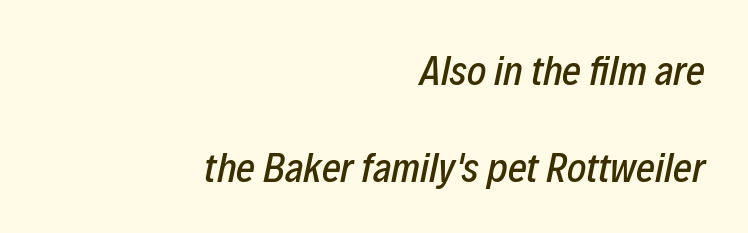
{"italic": "yes", "lean": "right", "slant_degrees": 12, "width": "condensed", "stroke_contrast": "low", "x_height": "medium", "monospaced": "no", "underline": "no", "align": "right", "line_spacing": "loose", "line_spacing_ratio": 2.36, "letter_spacing": "normal", "letter_spacing_em": 0.0, "glyph_px": 41}
